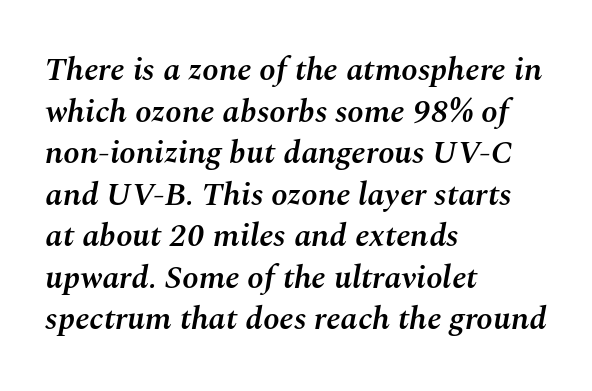
Q: Is the text bold? A: Semi-bold.
Q: Is the text italic (slanted)? A: Yes, it leans right by about 10 degrees.
Q: Is the text underlined? A: No.
Q: How is the paragraph aligned? A: Left-aligned.
Q: Is the spacing between letters normal or unusually wide? A: Normal.
Q: Is the spacing between lines tight, normal or loose? A: Normal.
Q: Width (condensed, normal, or wide)? A: Normal.
Q: Stroke contrast? A: Medium.
Q: x-height? A: Medium.
Q: Monospaced? A: No.
